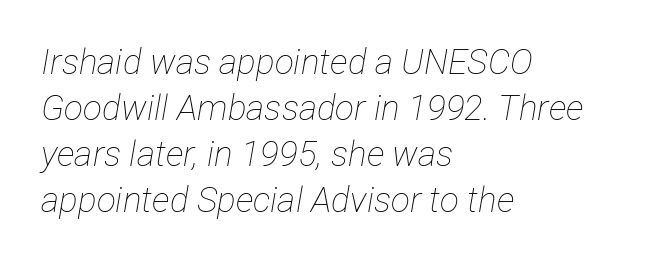
{"italic": "yes", "lean": "right", "slant_degrees": 12, "bold": "no", "weight": "thin", "width": "condensed", "stroke_contrast": "low", "x_height": "medium", "monospaced": "no", "underline": "no", "align": "left", "line_spacing": "normal", "line_spacing_ratio": 1.31, "letter_spacing": "normal", "letter_spacing_em": 0.0, "glyph_px": 35}
